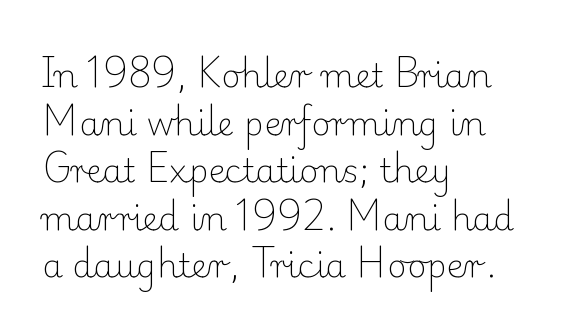
Q: Is the text bold? A: No.
Q: Is the text italic (slanted)? A: No, it is upright.
Q: Is the typeface a serif or a sans-serif typeface? A: Serif.
Q: Is the text underlined? A: No.
Q: How is the paragraph aligned? A: Left-aligned.
Q: Is the spacing between letters normal or unusually wide? A: Normal.
Q: Is the spacing between lines tight, normal or loose? A: Normal.
Q: Width (condensed, normal, or wide)? A: Normal.
Q: Stroke contrast? A: Low.
Q: x-height? A: Small.
Q: Monospaced? A: No.
